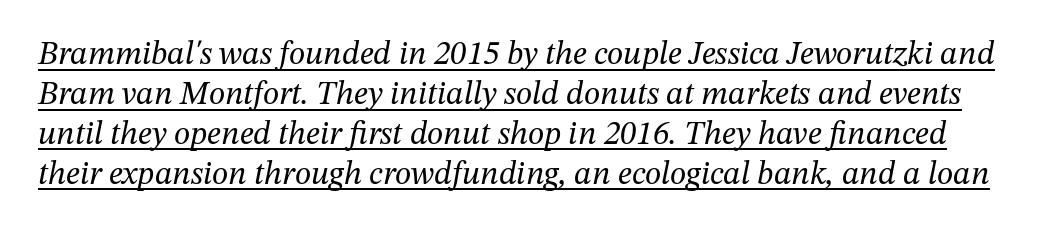
The image shows 33 px regular-weight serif type, italic (leaning right); set line spacing 1.21x, normal letter spacing, underlined; medium stroke contrast and a medium x-height.
